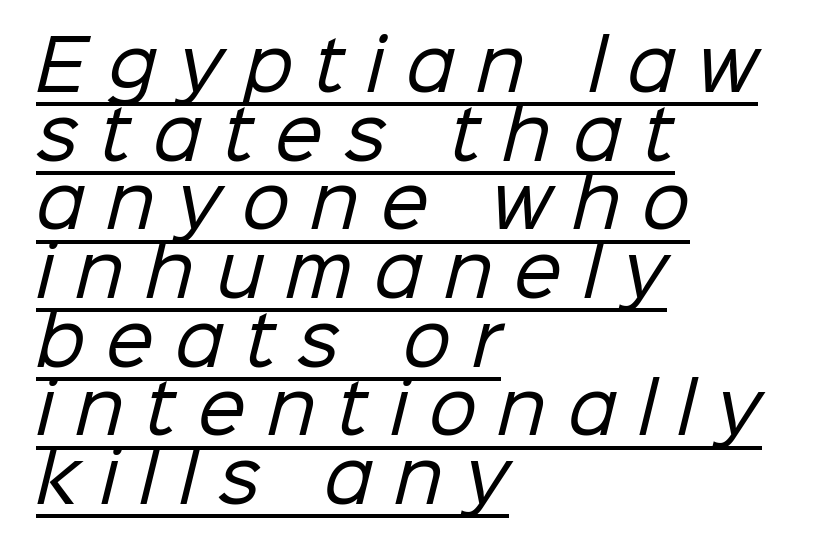
{"serif": "no", "bold": "no", "weight": "regular", "width": "normal", "stroke_contrast": "low", "x_height": "medium", "monospaced": "no", "underline": "yes", "align": "left", "line_spacing": "tight", "line_spacing_ratio": 1.01, "letter_spacing": "wide", "letter_spacing_em": 0.31, "glyph_px": 68}
